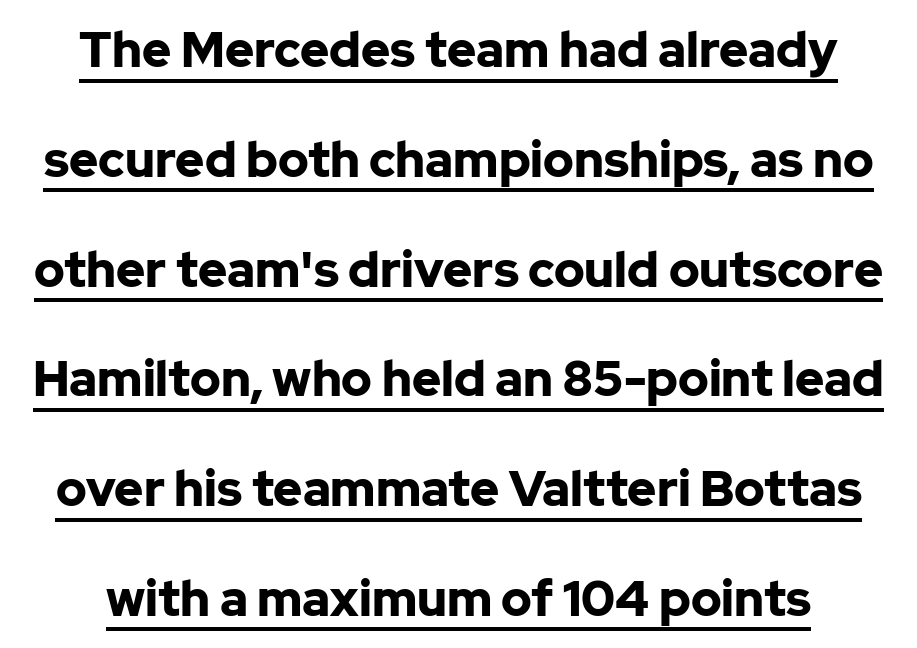
Q: Is the text bold? A: Yes.
Q: Is the text italic (slanted)? A: No, it is upright.
Q: Is the typeface a serif or a sans-serif typeface? A: Sans-serif.
Q: Is the text underlined? A: Yes.
Q: Is the spacing between letters normal or unusually wide? A: Normal.
Q: Is the spacing between lines tight, normal or loose? A: Loose.
Q: Width (condensed, normal, or wide)? A: Normal.
Q: Stroke contrast? A: Low.
Q: x-height? A: Medium.
Q: Monospaced? A: No.
